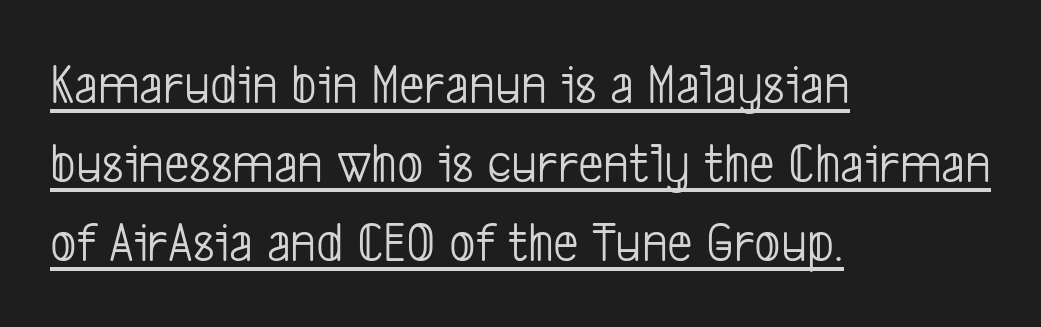
{"serif": "no", "bold": "no", "weight": "light", "width": "condensed", "stroke_contrast": "low", "x_height": "medium", "monospaced": "no", "underline": "yes", "align": "left", "line_spacing": "normal", "line_spacing_ratio": 1.41, "letter_spacing": "normal", "letter_spacing_em": 0.0, "glyph_px": 56}
